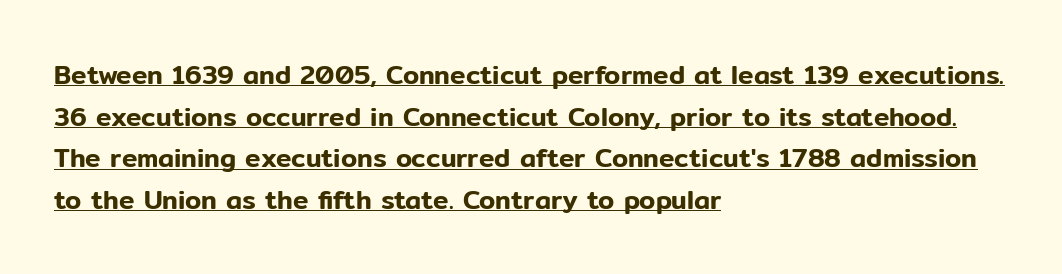
{"italic": "no", "underline": "yes", "align": "left", "line_spacing": "normal", "line_spacing_ratio": 1.6, "letter_spacing": "normal", "letter_spacing_em": 0.0, "glyph_px": 26}
